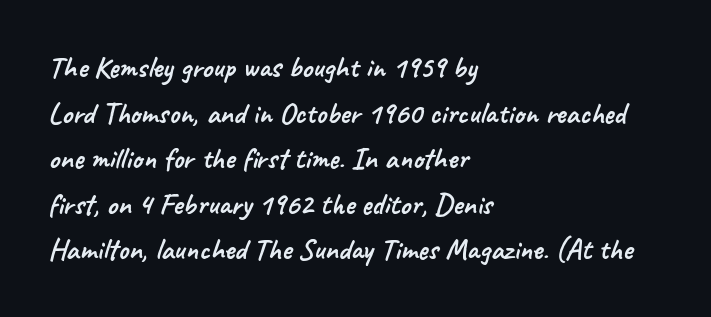
Visually the block forms a straight wall on the left and a jagged coastline on the right. Spacing between characters is what you'd get straight out of the box. The typeface chosen for these lines omits serifs. The lines sit at an ordinary, default distance from one another.
